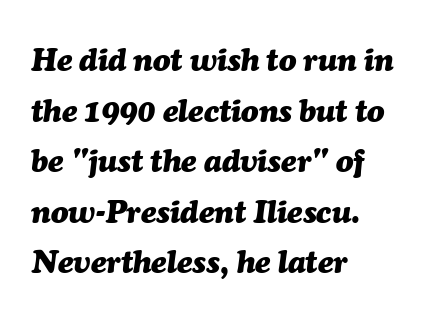
{"italic": "yes", "lean": "right", "slant_degrees": 7, "bold": "yes", "weight": "heavy", "width": "normal", "stroke_contrast": "medium", "x_height": "medium", "monospaced": "no", "underline": "no", "align": "left", "line_spacing": "normal", "line_spacing_ratio": 1.58, "letter_spacing": "normal", "letter_spacing_em": 0.0, "glyph_px": 32}
